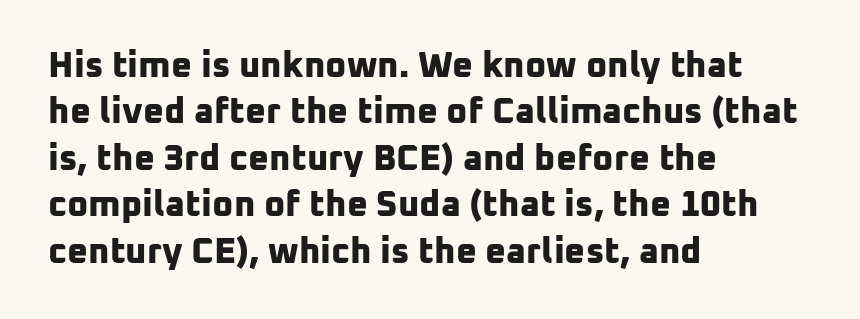
{"serif": "no", "bold": "yes", "weight": "bold", "width": "normal", "stroke_contrast": "low", "x_height": "medium", "monospaced": "no", "underline": "no", "align": "left", "line_spacing": "normal", "line_spacing_ratio": 1.29, "letter_spacing": "normal", "letter_spacing_em": 0.0, "glyph_px": 36}
